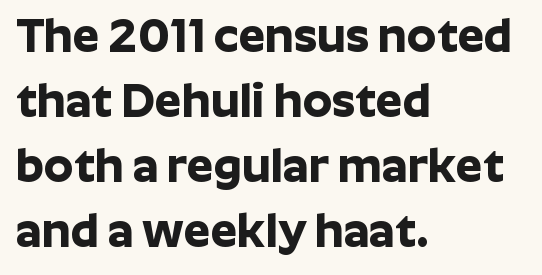
Q: Is the text bold? A: Yes.
Q: Is the text italic (slanted)? A: No, it is upright.
Q: Is the typeface a serif or a sans-serif typeface? A: Sans-serif.
Q: Is the text underlined? A: No.
Q: How is the paragraph aligned? A: Left-aligned.
Q: Is the spacing between letters normal or unusually wide? A: Normal.
Q: Is the spacing between lines tight, normal or loose? A: Normal.
Q: Width (condensed, normal, or wide)? A: Normal.
Q: Stroke contrast? A: Low.
Q: x-height? A: Medium.
Q: Monospaced? A: No.
